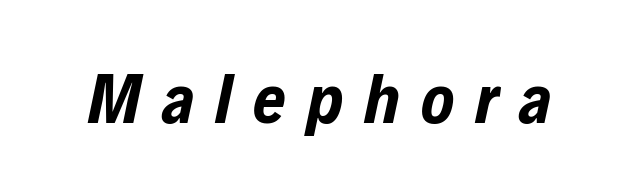
Q: Is the text bold? A: Yes.
Q: Is the text italic (slanted)? A: Yes, it leans right by about 12 degrees.
Q: Is the text underlined? A: No.
Q: Is the spacing between letters normal or unusually wide? A: Unusually wide.
Q: Width (condensed, normal, or wide)? A: Condensed.
Q: Stroke contrast? A: Low.
Q: x-height? A: Medium.
Q: Monospaced? A: No.
